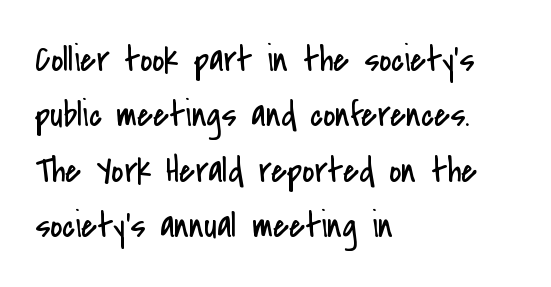
The image shows 37 px regular-weight, condensed sans-serif type, upright; set left-aligned, normal line spacing (1.5x), normal letter spacing, not underlined; low stroke contrast and a small x-height.
